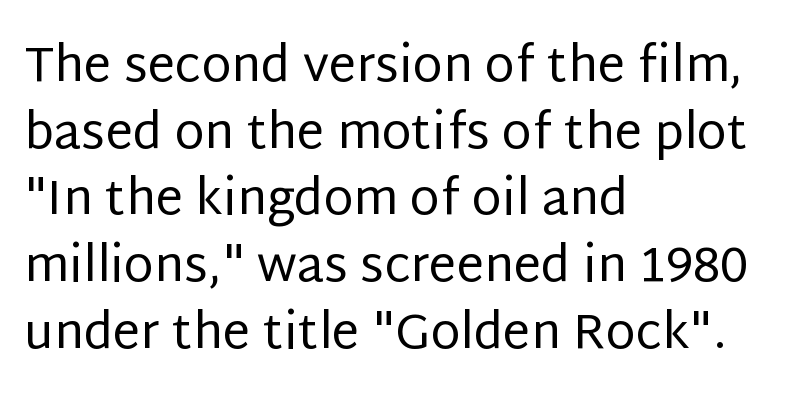
The passage shown is typeset with a sans-serif family. The font's upright variant was chosen for this text. Each stroke keeps to a modest, everyday thickness or less. The passage shown is typed in a proportional face where columns would drift.
